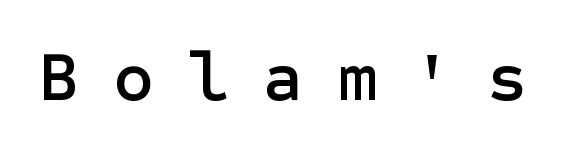
{"serif": "no", "italic": "no", "width": "normal", "stroke_contrast": "low", "x_height": "medium", "underline": "no", "letter_spacing": "wide", "letter_spacing_em": 0.5, "glyph_px": 69}
